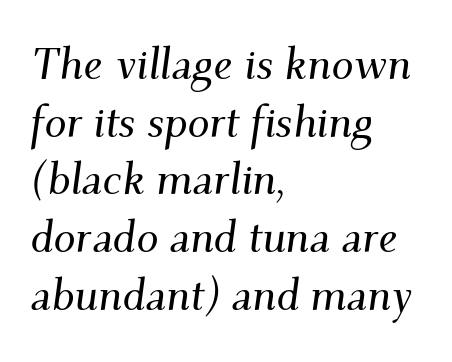
Q: Is the text italic (slanted)? A: Yes, it leans right by about 9 degrees.
Q: Is the typeface a serif or a sans-serif typeface? A: Serif.
Q: Is the text underlined? A: No.
Q: How is the paragraph aligned? A: Left-aligned.
Q: Is the spacing between letters normal or unusually wide? A: Normal.
Q: Is the spacing between lines tight, normal or loose? A: Normal.
Q: Width (condensed, normal, or wide)? A: Normal.
Q: Stroke contrast? A: Medium.
Q: x-height? A: Small.
Q: Monospaced? A: No.
